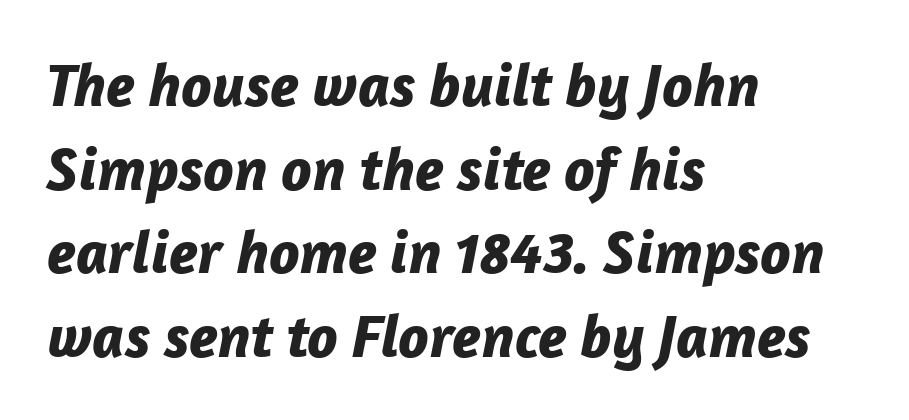
The image shows 61 px bold type, italic (leaning right); set left-aligned, normal line spacing (1.37x), normal letter spacing, not underlined; low stroke contrast and a medium x-height.
